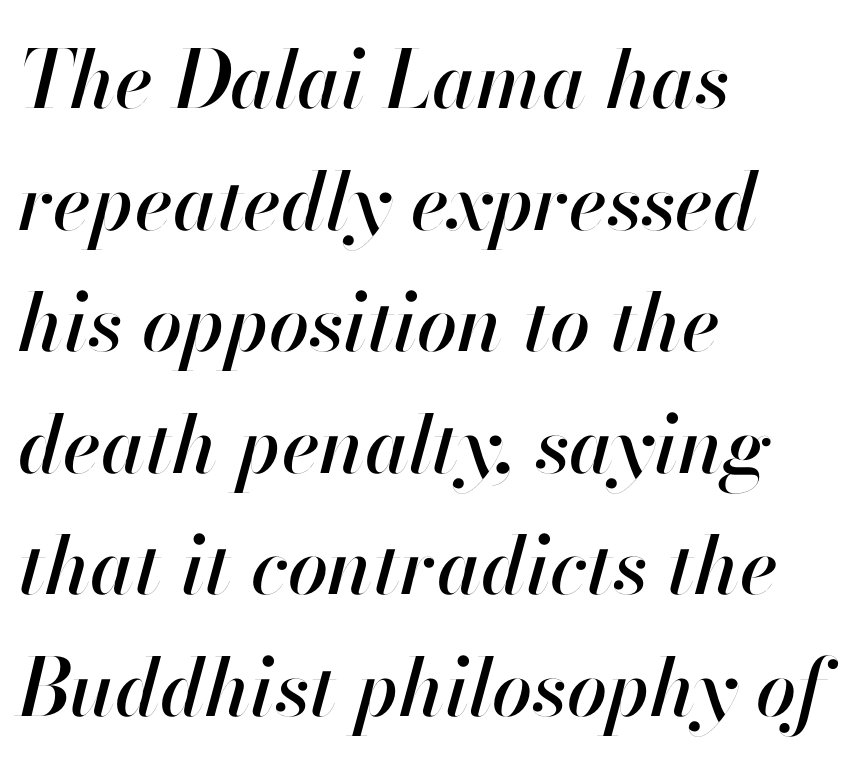
{"italic": "yes", "lean": "right", "slant_degrees": 13, "width": "normal", "stroke_contrast": "high", "x_height": "small", "monospaced": "no", "underline": "no", "align": "left", "line_spacing": "normal", "line_spacing_ratio": 1.52, "letter_spacing": "normal", "letter_spacing_em": 0.0, "glyph_px": 80}
